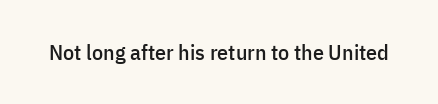
Q: Is the text italic (slanted)? A: No, it is upright.
Q: Is the text underlined? A: No.
Q: Is the spacing between letters normal or unusually wide? A: Normal.
